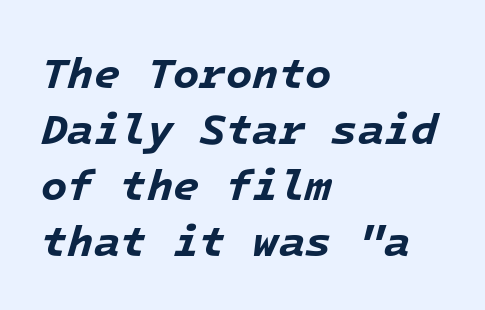
Q: Is the text bold? A: Yes.
Q: Is the text italic (slanted)? A: Yes, it leans right by about 16 degrees.
Q: Is the text underlined? A: No.
Q: How is the paragraph aligned? A: Left-aligned.
Q: Is the spacing between letters normal or unusually wide? A: Normal.
Q: Is the spacing between lines tight, normal or loose? A: Normal.
Q: Width (condensed, normal, or wide)? A: Normal.
Q: Stroke contrast? A: Low.
Q: x-height? A: Medium.
Q: Monospaced? A: Yes.
